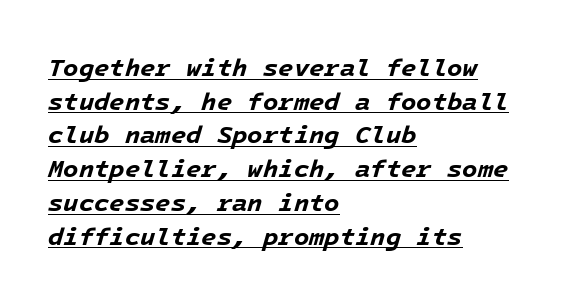
Baseline-to-baseline distance is the conventional proportion of letter height. Designer's note — italics engaged. Every row of glyphs begins at an identical x-position on the left. Notice how a bar underscores the lettering throughout. These lines carry a lot of weight — the face is fully bold.
